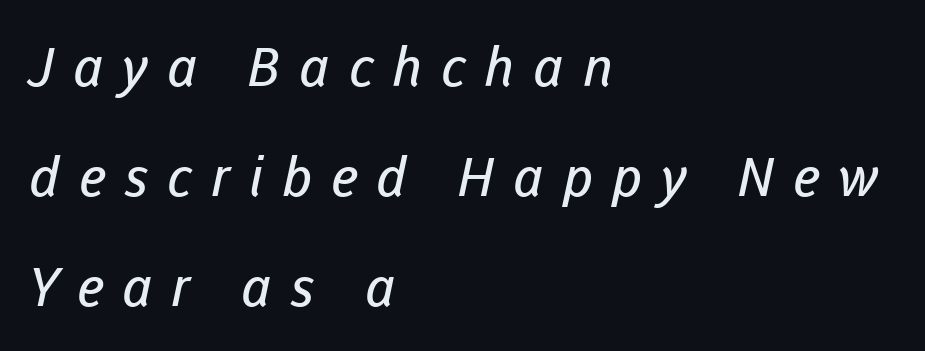
Check under the words: just untouched page. The rendering shows plain stroke endings on the letterforms — a sans-serif design. The paragraph has a hard left edge and a soft right edge. One glance says open: line gaps are wider than usual. Characters follow at a spacing far wider than the type designer built in.
